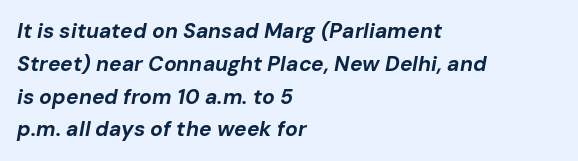
Characters are canted at an angle relative to the baseline's perpendicular. Caption: bold face, heavy strokes. Just letters on the line, the space beneath them empty. Each new line begins a customary step beneath the previous one. Line starts are locked; line ends wander. These lines keep a tight, regular rhythm from letter to letter.
